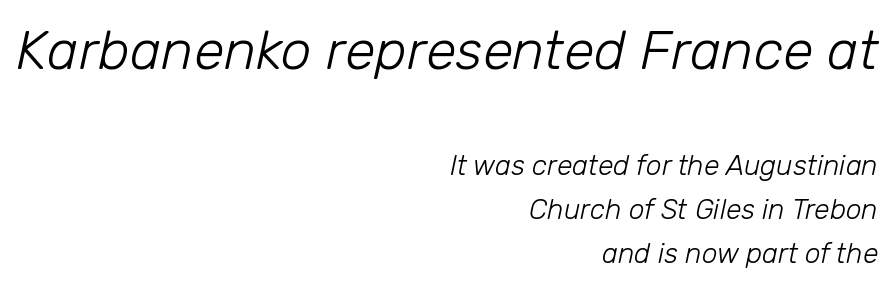
The image shows 55 px light type, italic (leaning right); set right-aligned, normal line spacing (1.58x), normal letter spacing, not underlined; the first (top) block is 1.96x larger; low stroke contrast and a medium x-height.
